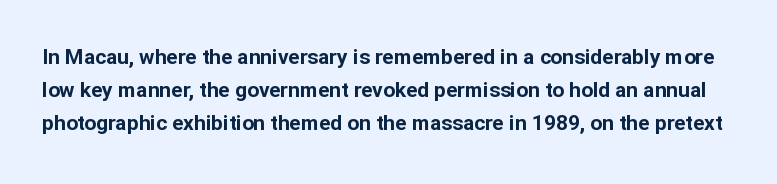
The image shows 21 px bold type, upright; set normal line spacing (1.57x), normal letter spacing, not underlined.
